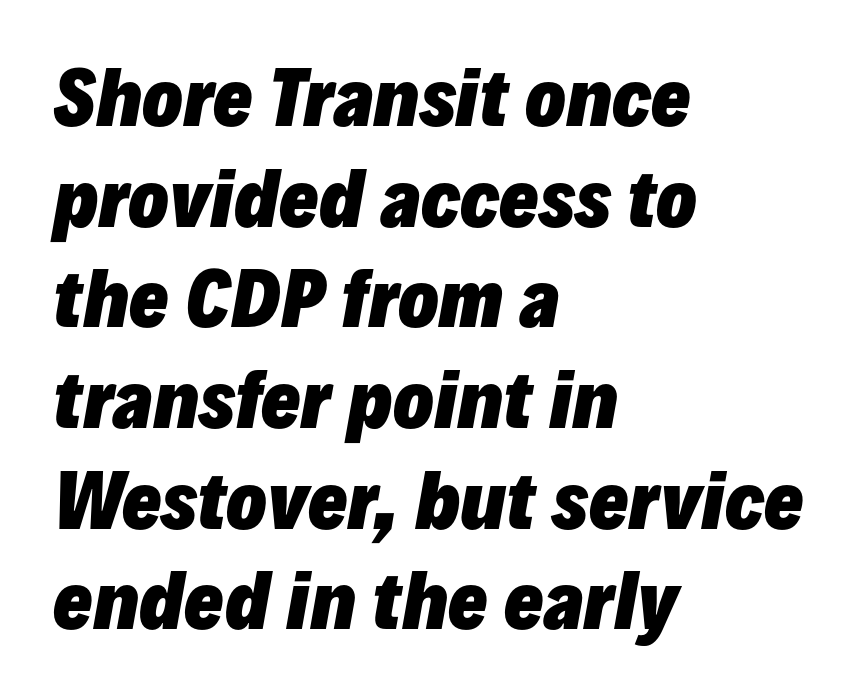
{"italic": "yes", "lean": "right", "slant_degrees": 10, "bold": "yes", "weight": "heavy", "width": "normal", "stroke_contrast": "low", "x_height": "medium", "monospaced": "no", "underline": "no", "align": "left", "line_spacing": "normal", "line_spacing_ratio": 1.36, "letter_spacing": "normal", "letter_spacing_em": 0.0, "glyph_px": 74}
